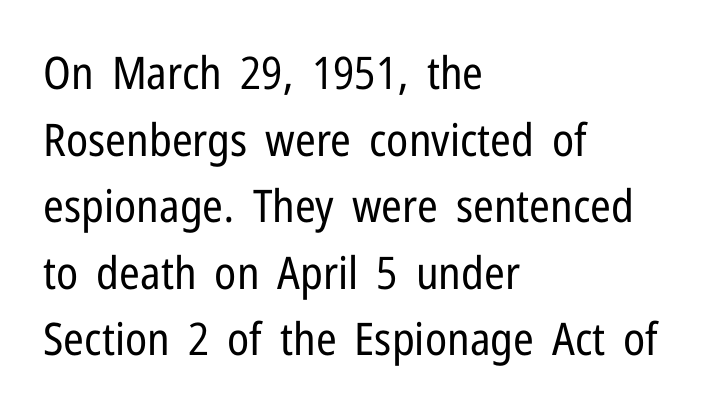
Inter-character spacing is left at the font's built-in metrics. Here the designer chose a conventional face with non-uniform glyph widths. Decoration check: the copy has no underline. Vertically, the passage feels balanced, rows spaced as you'd expect.
